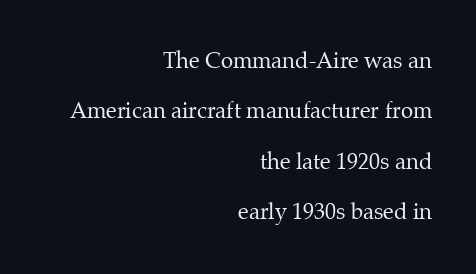
The image shows 22 px text type, upright; set right-aligned, loose line spacing (2.29x), normal letter spacing, not underlined.
